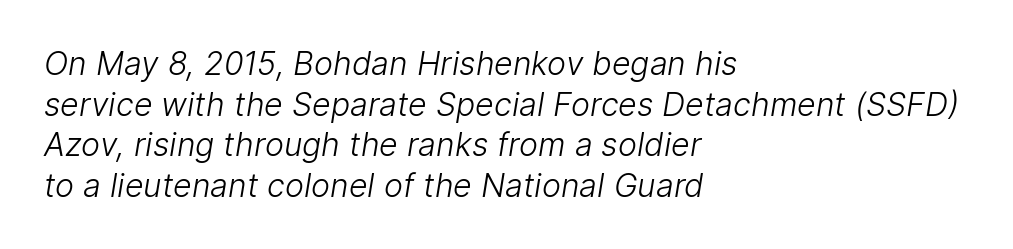
Q: Is the text bold? A: No.
Q: Is the typeface a serif or a sans-serif typeface? A: Sans-serif.
Q: Is the text underlined? A: No.
Q: How is the paragraph aligned? A: Left-aligned.
Q: Is the spacing between letters normal or unusually wide? A: Normal.
Q: Is the spacing between lines tight, normal or loose? A: Normal.
Q: Width (condensed, normal, or wide)? A: Normal.
Q: Stroke contrast? A: Low.
Q: x-height? A: Medium.
Q: Monospaced? A: No.
